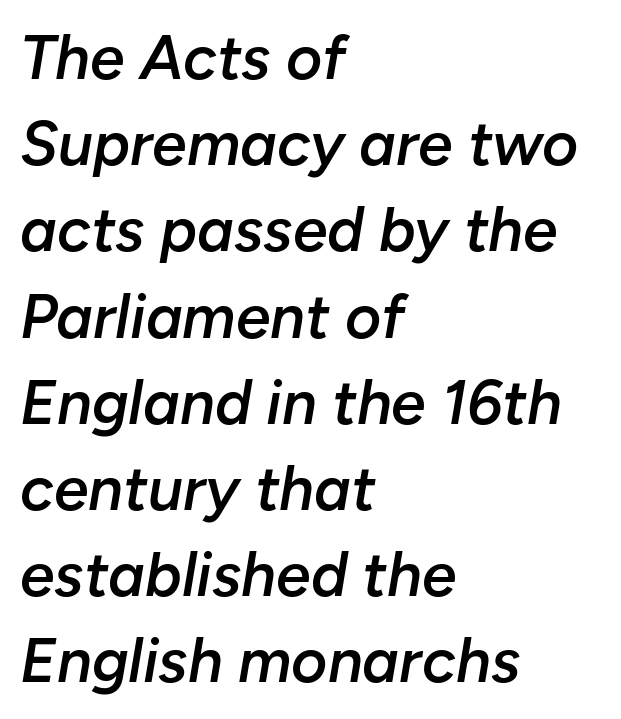
This sample has the flowing, uneven cadence of proportional lettering. When letters slant like this, we call the style italic. The block of text has a typical density, with ordinary space between rows. These lines keep a tight, regular rhythm from letter to letter. Anything drawn beneath the words? Only blank space. Notice the strokes are somewhat thickened but not fully heavy: this is a semibold.
